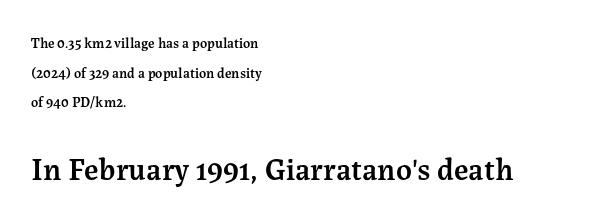
{"serif": "yes", "italic": "no", "bold": "semi", "weight": "semibold", "width": "normal", "stroke_contrast": "medium", "x_height": "medium", "monospaced": "no", "underline": "no", "align": "left", "line_spacing": "loose", "line_spacing_ratio": 2.11, "letter_spacing": "normal", "letter_spacing_em": 0.0, "larger_block": "second", "size_ratio": 2.21, "glyph_px": 31}
